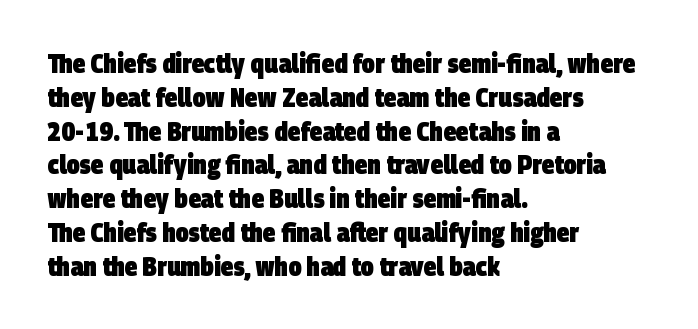
{"bold": "yes", "underline": "no", "align": "left", "line_spacing": "normal", "line_spacing_ratio": 1.3, "letter_spacing": "normal", "letter_spacing_em": 0.0, "glyph_px": 26}
